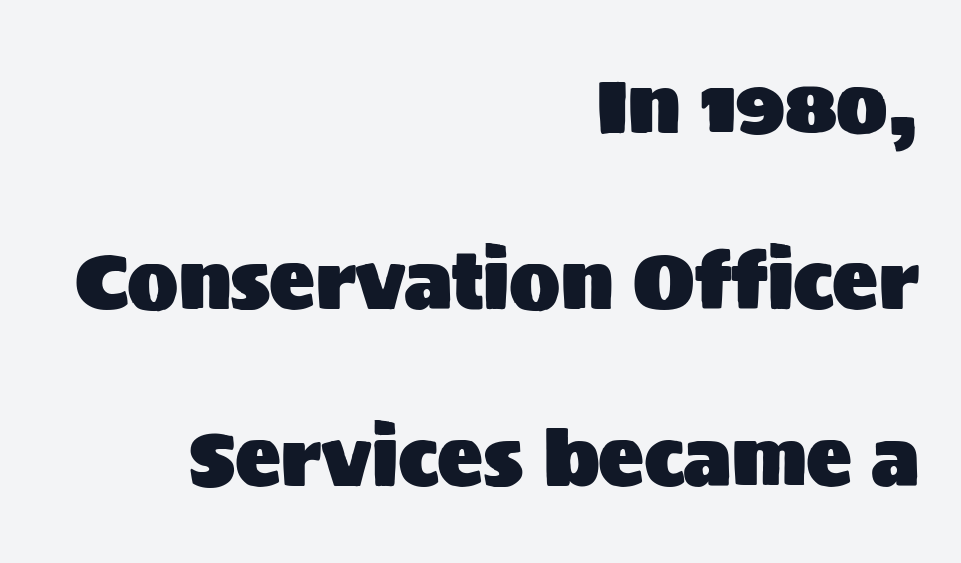
Q: Is the text italic (slanted)? A: No, it is upright.
Q: Is the typeface a serif or a sans-serif typeface? A: Sans-serif.
Q: Is the text underlined? A: No.
Q: How is the paragraph aligned? A: Right-aligned.
Q: Is the spacing between letters normal or unusually wide? A: Normal.
Q: Is the spacing between lines tight, normal or loose? A: Loose.
Q: Width (condensed, normal, or wide)? A: Normal.
Q: Stroke contrast? A: Medium.
Q: x-height? A: Large.
Q: Monospaced? A: No.
